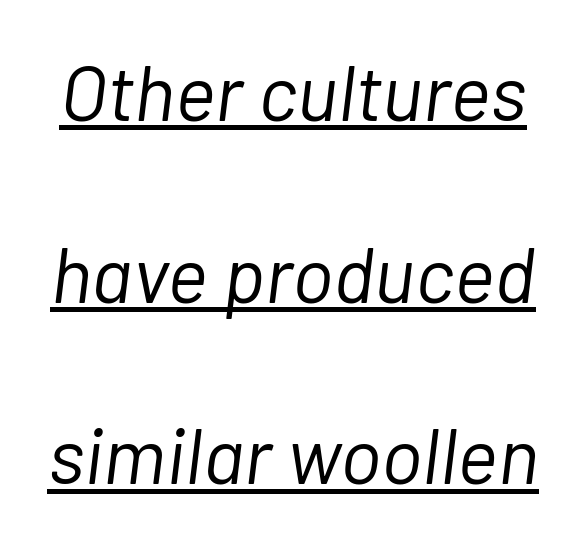
Widely set lines give the paragraph a tall, airy silhouette. If you drew a line through each stem, it would be angled. The letters sit at their default tracking, neither squeezed nor spread. Do the characters align in a grid? No, the font is proportional. The strokes carry an ordinary text weight at most.
